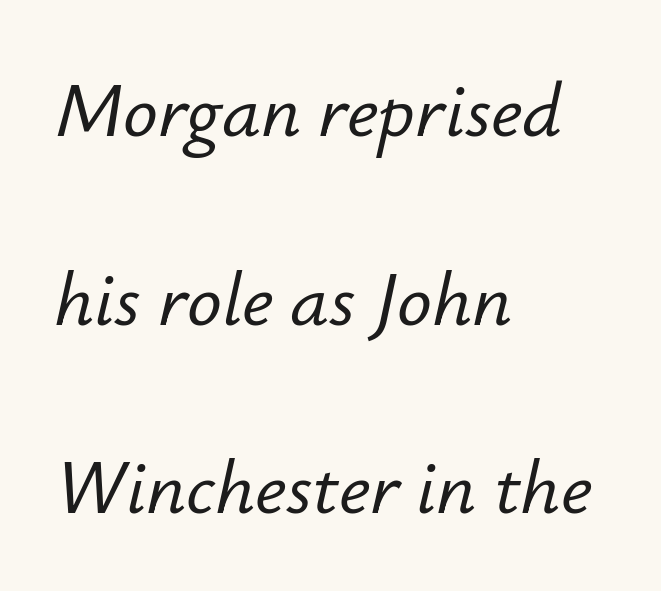
{"italic": "yes", "lean": "right", "slant_degrees": 12, "width": "normal", "stroke_contrast": "low", "x_height": "small", "monospaced": "no", "underline": "no", "align": "left", "line_spacing": "loose", "line_spacing_ratio": 2.45, "letter_spacing": "normal", "letter_spacing_em": 0.0, "glyph_px": 77}
